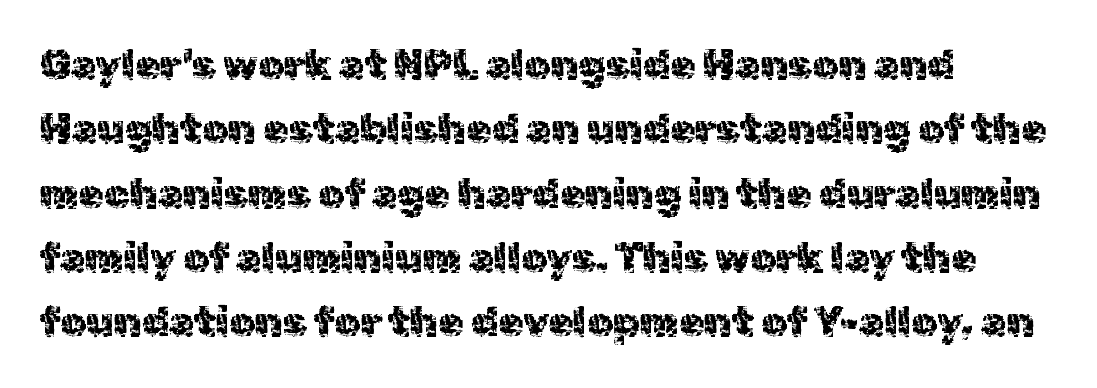
{"serif": "no", "italic": "no", "width": "normal", "x_height": "medium", "monospaced": "no", "underline": "no", "align": "left", "line_spacing": "normal", "line_spacing_ratio": 1.57, "letter_spacing": "normal", "letter_spacing_em": 0.0, "glyph_px": 41}
